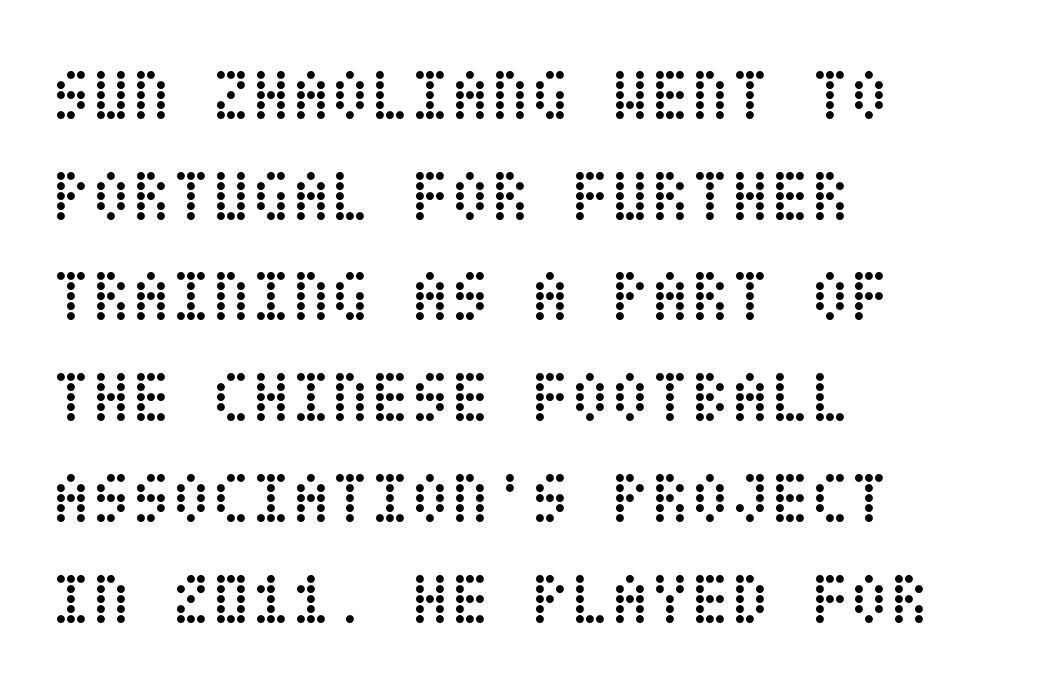
You can tell it's not italic because the verticals are truly vertical. Students, observe: this is what conventionally led text looks like. Caption: standard tracking, unaltered. Notice how the passage keeps a crisp vertical edge on the left only. Nothing heavy about these letters — not bold at all. The space beneath each line is pristine and unruled.
